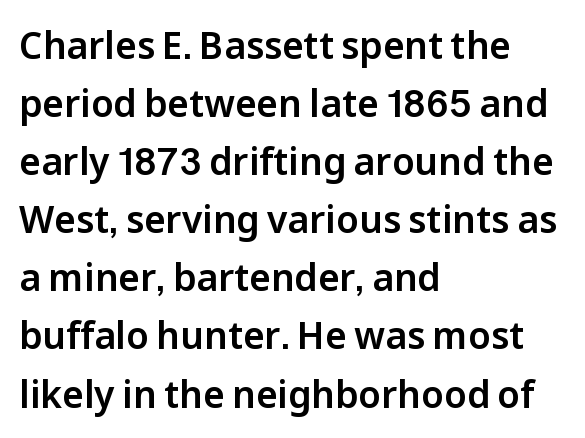
The image shows 37 px sans-serif type, upright; set left-aligned, normal line spacing (1.57x), normal letter spacing, not underlined; low stroke contrast and a medium x-height.
